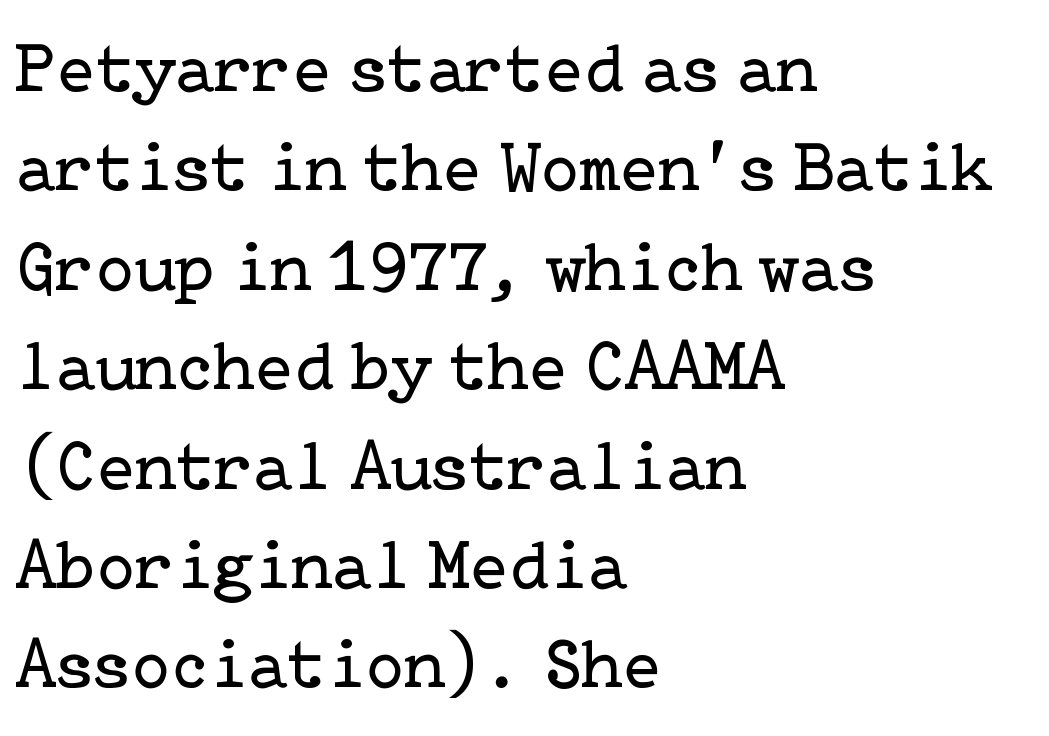
Q: Is the text bold? A: No.
Q: Is the text italic (slanted)? A: No, it is upright.
Q: Is the typeface a serif or a sans-serif typeface? A: Serif.
Q: Is the text underlined? A: No.
Q: How is the paragraph aligned? A: Left-aligned.
Q: Is the spacing between letters normal or unusually wide? A: Normal.
Q: Is the spacing between lines tight, normal or loose? A: Normal.
Q: Width (condensed, normal, or wide)? A: Normal.
Q: Stroke contrast? A: Low.
Q: x-height? A: Medium.
